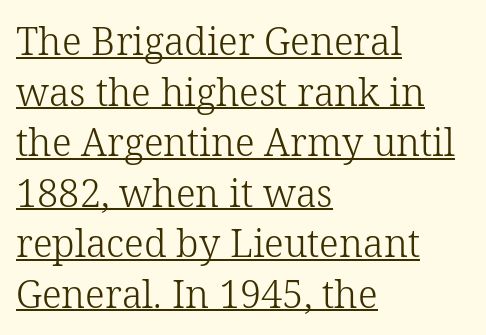
{"serif": "yes", "italic": "no", "bold": "no", "weight": "light", "width": "normal", "stroke_contrast": "low", "x_height": "medium", "monospaced": "no", "underline": "yes", "align": "left", "line_spacing": "normal", "line_spacing_ratio": 1.33, "letter_spacing": "normal", "letter_spacing_em": 0.0, "glyph_px": 38}
